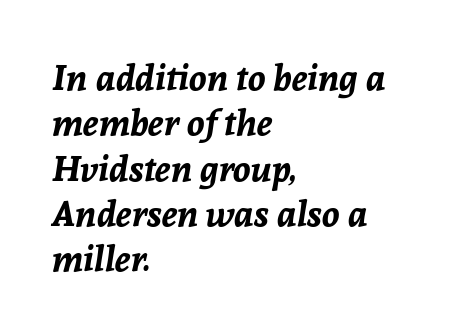
Whoever set this chose a conventional vertical rhythm. Here the designer chose a conventional face with non-uniform glyph widths. This sample uses plain, unmodified letter spacing. These lines are set flush left with a ragged right edge. The glyphs have the mass of a bold cut.
